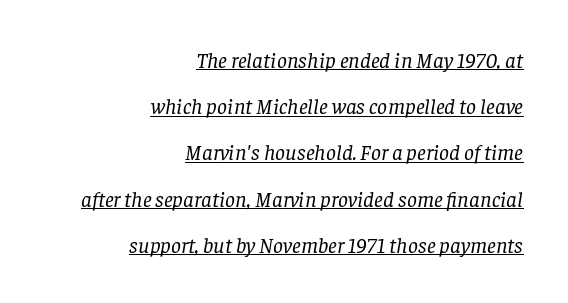
The image shows 22 px text type, italic (leaning right); set right-aligned, loose line spacing (2.1x), normal letter spacing, underlined.
